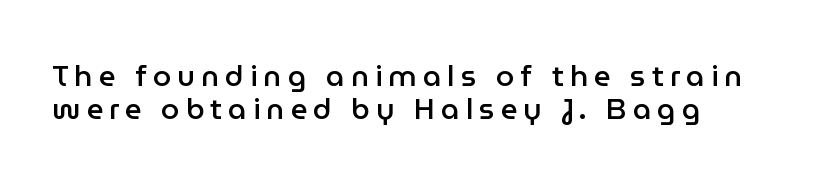
The image shows 29 px semibold sans-serif type, upright; set left-aligned, tight line spacing (1.13x), unusually wide letter spacing (+0.21 em), not underlined; low stroke contrast and a medium x-height.
